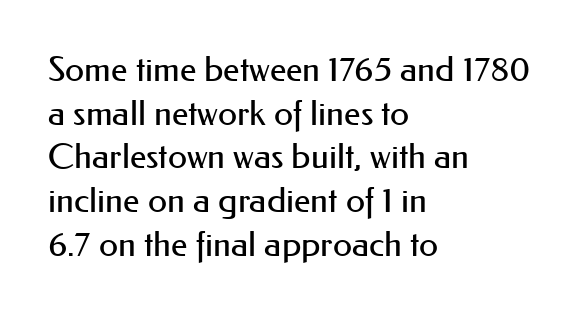
{"serif": "no", "italic": "no", "bold": "no", "weight": "regular", "width": "normal", "stroke_contrast": "medium", "x_height": "small", "monospaced": "no", "underline": "no", "align": "left", "line_spacing": "normal", "line_spacing_ratio": 1.25, "letter_spacing": "normal", "letter_spacing_em": 0.0, "glyph_px": 35}
